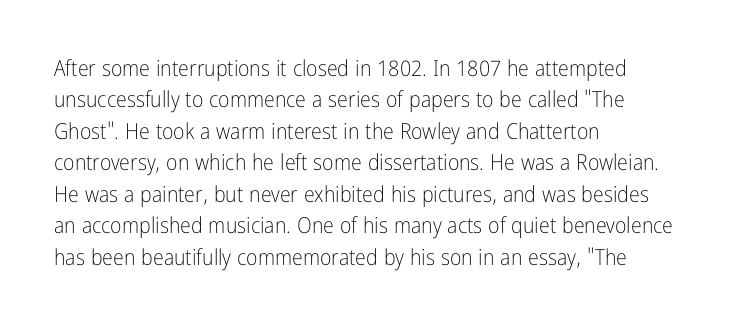
The image shows 22 px text type, upright; set left-aligned, normal line spacing (1.43x), normal letter spacing, not underlined.
